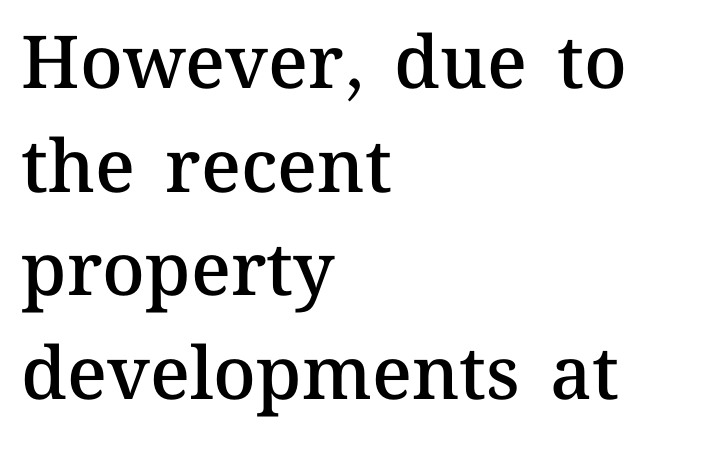
Any mark beneath the type? The region is blank. The rendering keeps characters at their native spacing. This block has exactly the height ordinary leading produces. The typesetter chose a ragged-right arrangement here.
